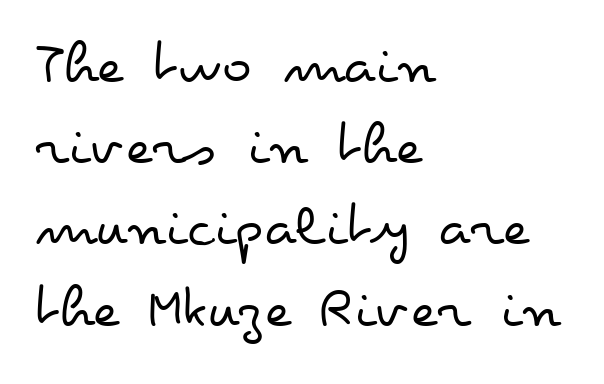
Q: Is the text bold? A: No.
Q: Is the text italic (slanted)? A: No, it is upright.
Q: Is the text underlined? A: No.
Q: How is the paragraph aligned? A: Left-aligned.
Q: Is the spacing between letters normal or unusually wide? A: Normal.
Q: Is the spacing between lines tight, normal or loose? A: Normal.
Q: Width (condensed, normal, or wide)? A: Wide.
Q: Stroke contrast? A: Low.
Q: x-height? A: Small.
Q: Monospaced? A: No.
